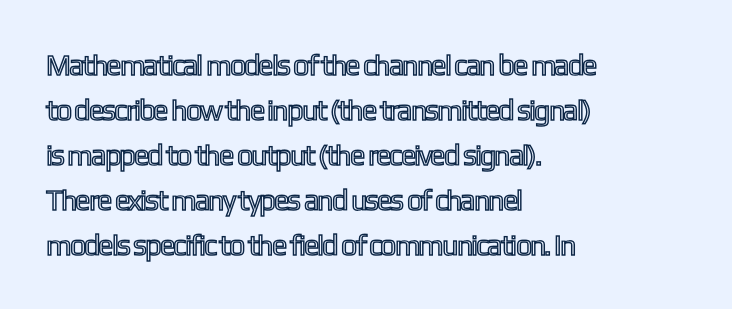
What's the leading like? Ordinary, nothing unusual. The ragged edge is on the right, which tells us the setting is flush left. These lines are rendered in a variable-pitch font. The letters sit at their default tracking, neither squeezed nor spread.
